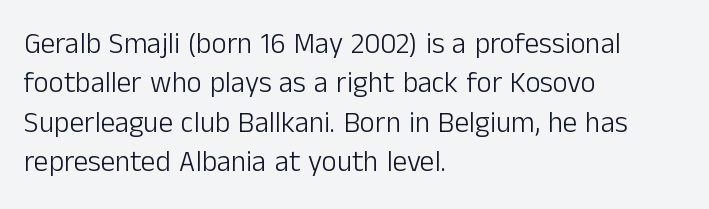
Q: Is the text bold? A: No.
Q: Is the text italic (slanted)? A: No, it is upright.
Q: Is the typeface a serif or a sans-serif typeface? A: Sans-serif.
Q: Is the text underlined? A: No.
Q: How is the paragraph aligned? A: Left-aligned.
Q: Is the spacing between letters normal or unusually wide? A: Normal.
Q: Is the spacing between lines tight, normal or loose? A: Normal.
Q: Width (condensed, normal, or wide)? A: Normal.
Q: Stroke contrast? A: Low.
Q: x-height? A: Medium.
Q: Monospaced? A: No.
